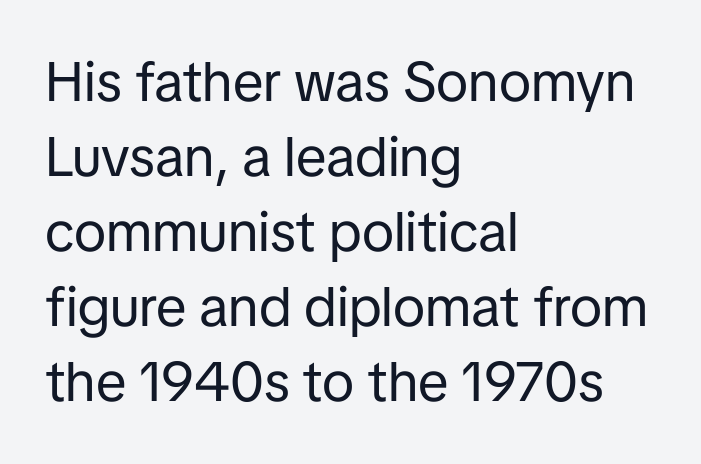
Each stroke keeps to a modest, everyday thickness or less. The setting favours the left margin, as ordinary paragraphs usually do. Does the type have serifs? No, each stem ends abruptly. Descender tails drop into unmarked territory. The passage shown has conventional tracking throughout. Vertical spacing — default.
